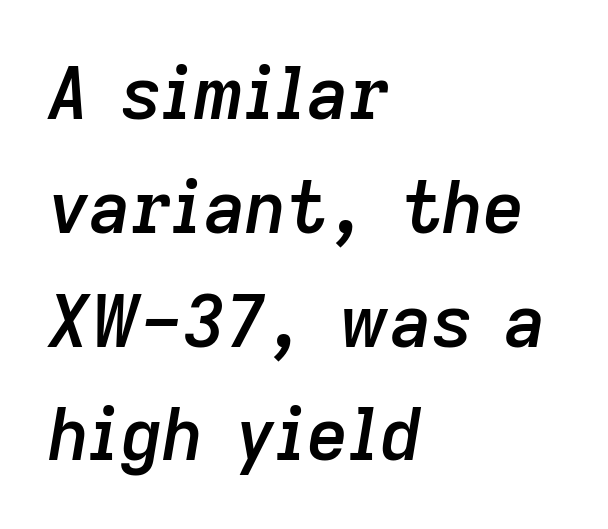
This block has exactly the height ordinary leading produces. The lines in this sample share a left origin and differ only in where they stop. Nobody drew a line under any word here. Varying glyph widths throughout — classic text-font behaviour. The face used here is rendered with its standard letterfit. Characters are canted at an angle relative to the baseline's perpendicular.
